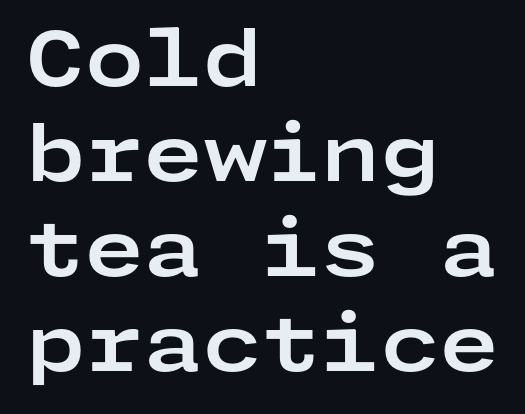
Q: Is the text bold? A: Yes.
Q: Is the text italic (slanted)? A: No, it is upright.
Q: Is the typeface a serif or a sans-serif typeface? A: Sans-serif.
Q: Is the text underlined? A: No.
Q: How is the paragraph aligned? A: Left-aligned.
Q: Is the spacing between letters normal or unusually wide? A: Normal.
Q: Is the spacing between lines tight, normal or loose? A: Normal.
Q: Width (condensed, normal, or wide)? A: Wide.
Q: Stroke contrast? A: Low.
Q: x-height? A: Medium.
